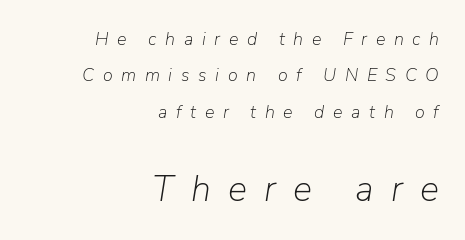
{"italic": "yes", "lean": "right", "slant_degrees": 9, "bold": "no", "weight": "light", "width": "normal", "stroke_contrast": "low", "x_height": "medium", "monospaced": "no", "underline": "no", "align": "right", "line_spacing": "loose", "line_spacing_ratio": 2.02, "letter_spacing": "wide", "letter_spacing_em": 0.48, "larger_block": "second", "size_ratio": 2.0, "glyph_px": 36}
